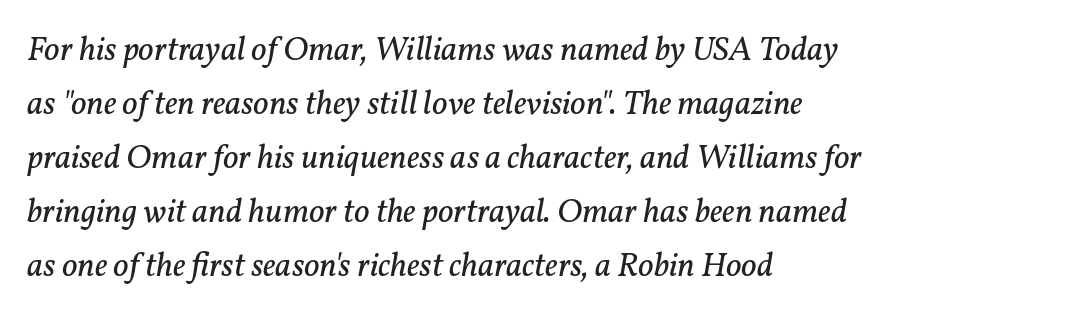
{"serif": "yes", "italic": "yes", "lean": "right", "slant_degrees": 11, "bold": "no", "weight": "regular", "width": "normal", "stroke_contrast": "low", "x_height": "medium", "monospaced": "no", "underline": "no", "align": "left", "line_spacing": "normal", "line_spacing_ratio": 1.59, "letter_spacing": "normal", "letter_spacing_em": 0.0, "glyph_px": 34}
